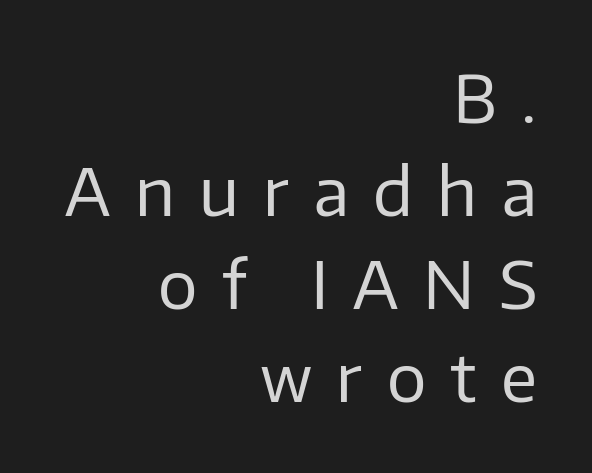
Between one letter and the next there's a generous, obvious gap. Vertical strokes here are truly vertical. Unlike a traditional serif, this face leaves its strokes unadorned. The zone under the glyphs is completely vacant. Horizontally, the lines are justified to the trailing edge only.
